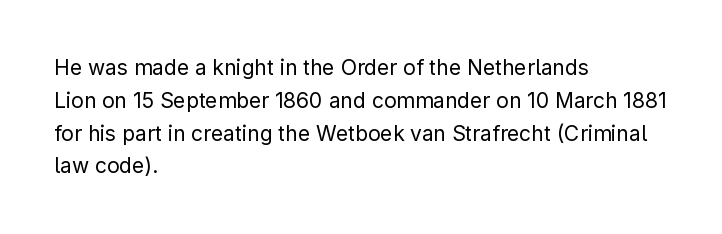
The image shows 21 px text type, upright; set left-aligned, normal line spacing (1.56x), normal letter spacing, not underlined.
